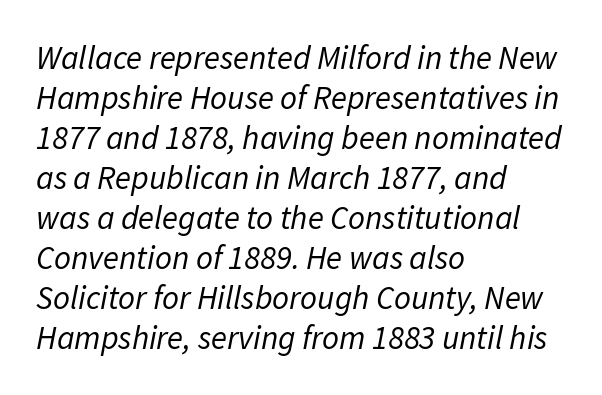
Short and long lines alike share a common starting point at left. The strokes carry an ordinary text weight at most. The area under the type is left untouched. Spacing verdict: proportional, widths tailored to each character. There is no visible air inserted between adjacent glyphs.
